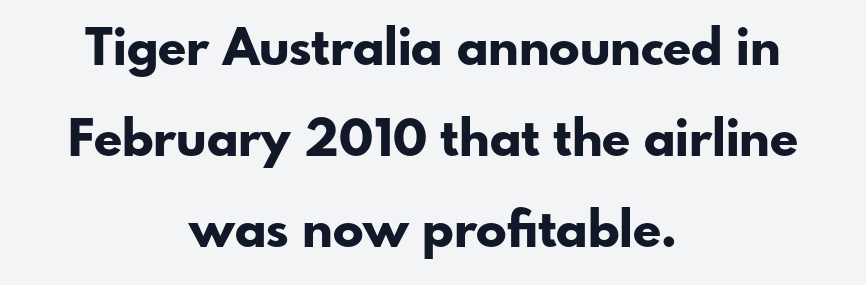
Which margin do the lines hug? Neither — every line sits in the middle. Each word holds together tightly as a unit, with standard inter-letter gaps. A dark, heavy texture on the line: the type is bold. The letters stand upright; this is a roman face.
